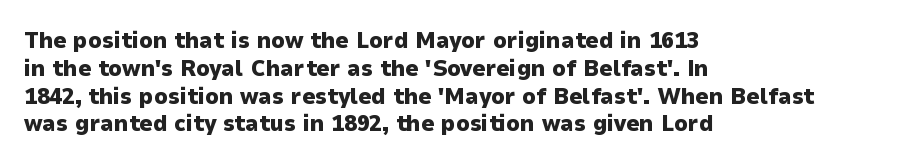
{"italic": "no", "bold": "yes", "underline": "no", "align": "left", "line_spacing_ratio": 1.21, "letter_spacing": "normal", "letter_spacing_em": 0.0, "glyph_px": 23}
